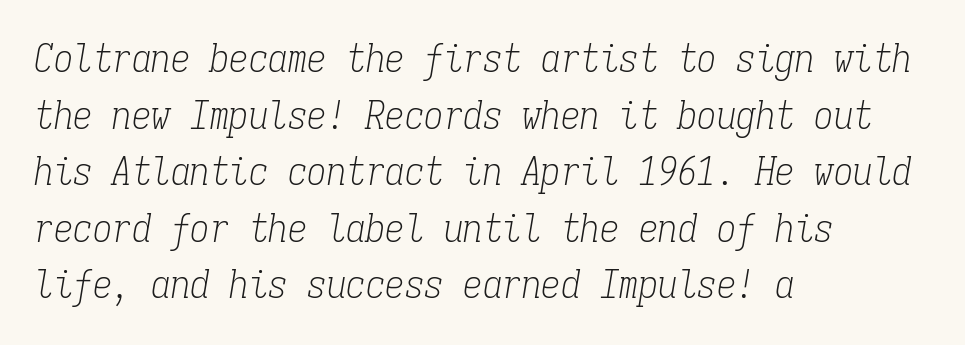
The image shows 39 px light, condensed serif type, italic (leaning right), monospaced; set left-aligned, normal line spacing (1.45x), normal letter spacing, not underlined; low stroke contrast and a medium x-height.
